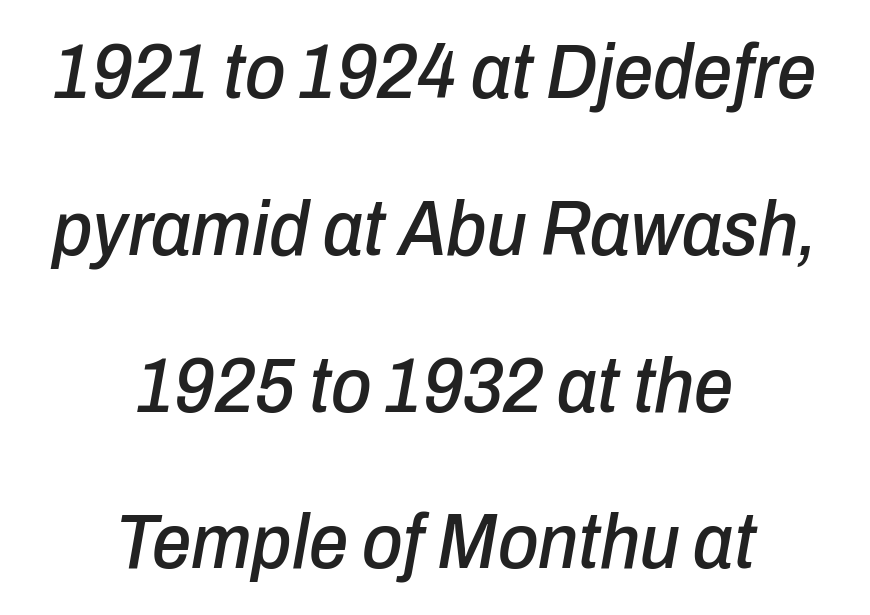
These lines keep a tight, regular rhythm from letter to letter. Leading is clearly above the norm, producing a sparse column. Character widths vary here, with narrow letters taking less room than wide ones. The typesetter chose a symmetrical, centered arrangement here. When letters slant like this, we call the style italic.
